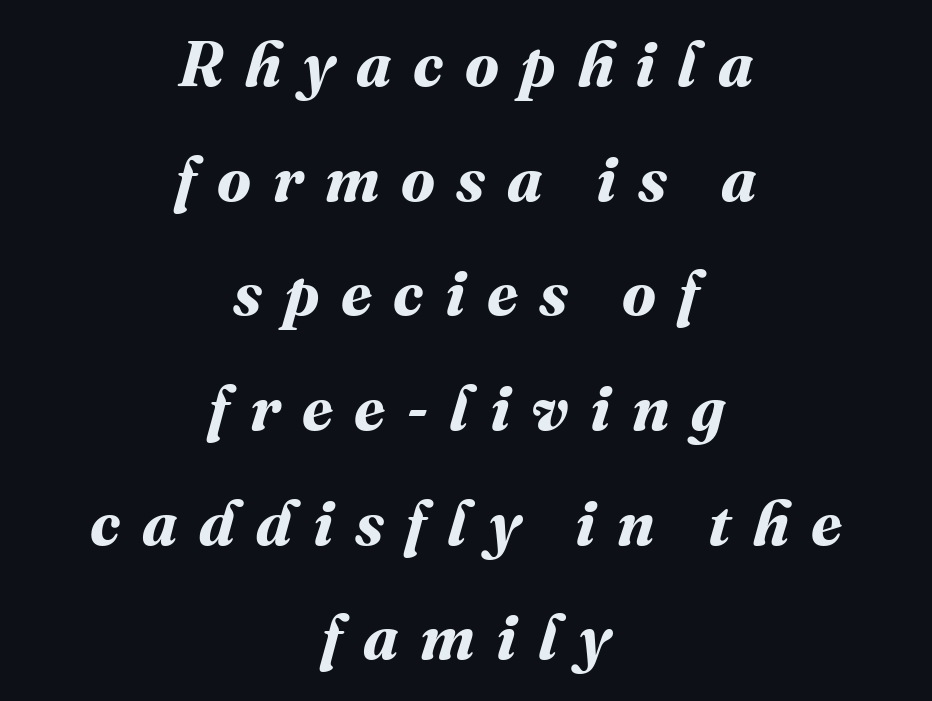
Q: Is the text bold? A: Yes.
Q: Is the text underlined? A: No.
Q: How is the paragraph aligned? A: Centered.
Q: Is the spacing between letters normal or unusually wide? A: Unusually wide.
Q: Width (condensed, normal, or wide)? A: Normal.
Q: Stroke contrast? A: Medium.
Q: x-height? A: Medium.
Q: Monospaced? A: No.
